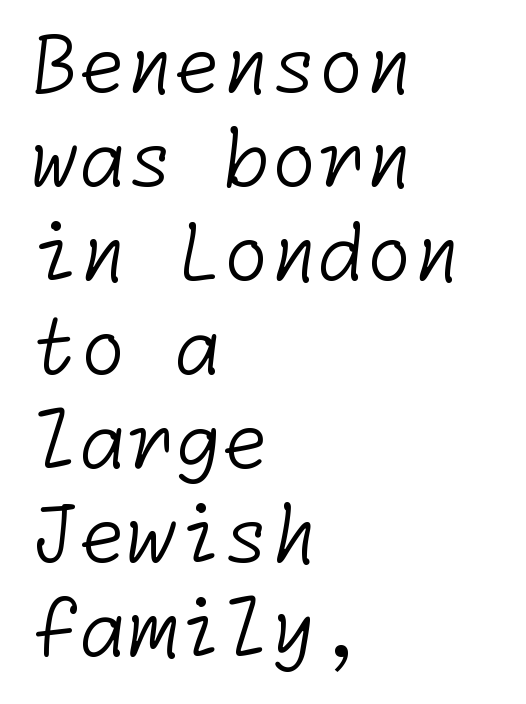
The image shows 77 px light sans-serif type; set left-aligned, line spacing 1.22x, normal letter spacing, not underlined; low stroke contrast and a medium x-height.
